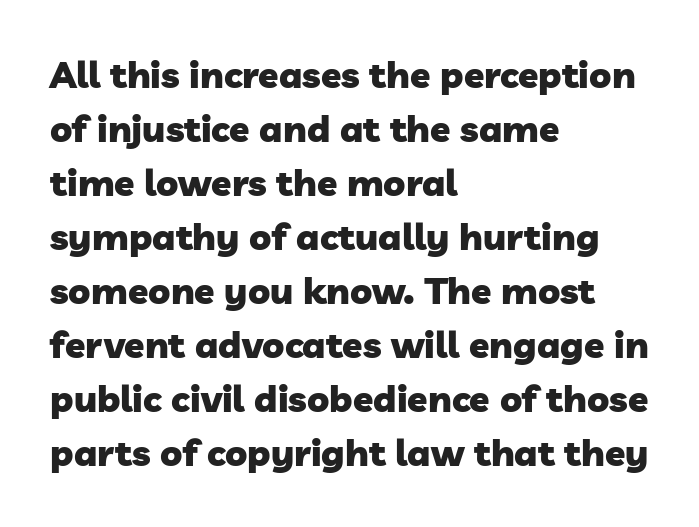
{"serif": "no", "bold": "yes", "weight": "heavy", "width": "normal", "stroke_contrast": "low", "x_height": "medium", "monospaced": "no", "underline": "no", "align": "left", "line_spacing": "normal", "line_spacing_ratio": 1.46, "letter_spacing": "normal", "letter_spacing_em": 0.0, "glyph_px": 37}
